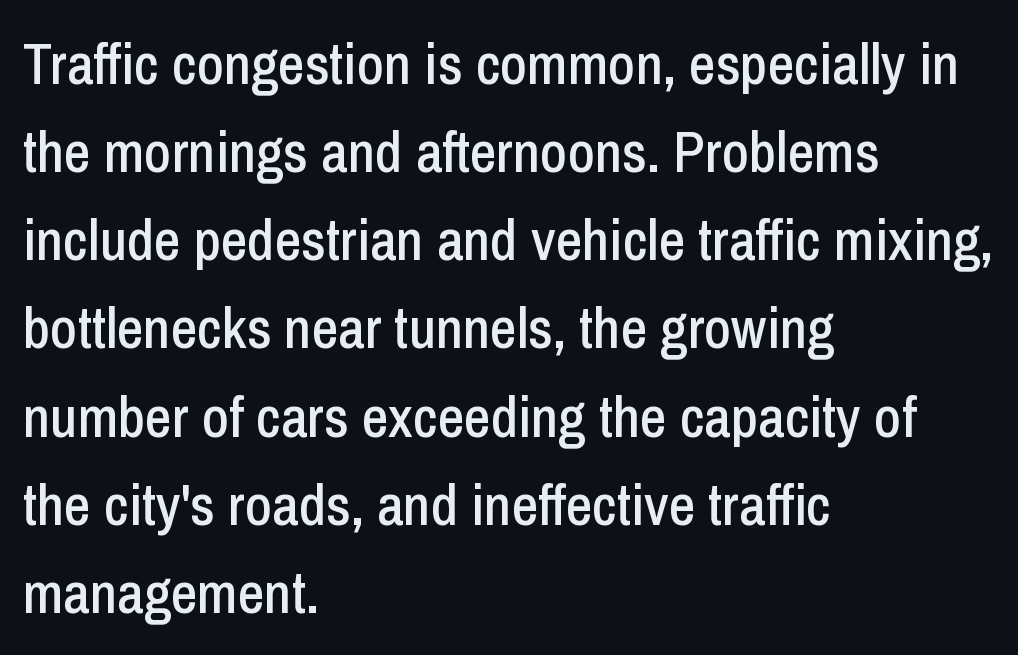
{"serif": "no", "italic": "no", "width": "condensed", "stroke_contrast": "low", "x_height": "medium", "monospaced": "no", "underline": "no", "align": "left", "line_spacing": "normal", "line_spacing_ratio": 1.52, "letter_spacing": "normal", "letter_spacing_em": 0.0, "glyph_px": 58}
